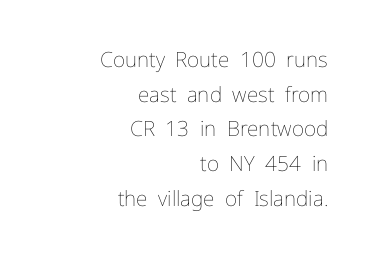
The leading is moderate, giving the passage an even texture. All the whitespace from short lines collects on the left. Here the glyphs are tracked normally, forming tight word shapes. Posture: vertical. Nothing heavy about these letters — not bold at all. Decoration check: the copy has no underline.
